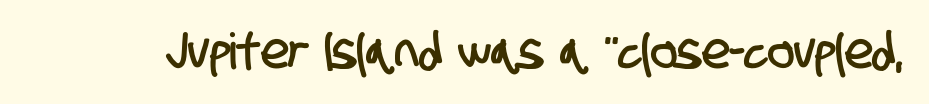
Q: Is the typeface a serif or a sans-serif typeface? A: Sans-serif.
Q: Is the text underlined? A: No.
Q: Is the spacing between letters normal or unusually wide? A: Normal.
Q: Width (condensed, normal, or wide)? A: Condensed.
Q: Stroke contrast? A: Low.
Q: x-height? A: Large.
Q: Monospaced? A: No.
